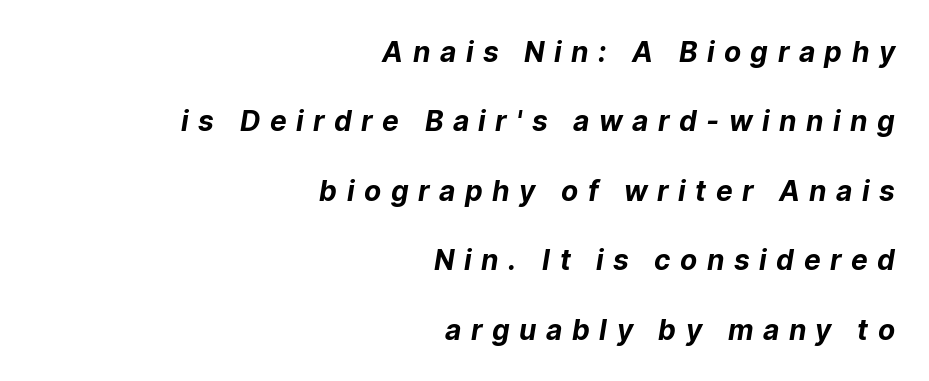
{"serif": "no", "bold": "yes", "weight": "bold", "width": "normal", "stroke_contrast": "low", "x_height": "medium", "monospaced": "no", "underline": "no", "align": "right", "line_spacing": "loose", "line_spacing_ratio": 2.48, "letter_spacing": "wide", "letter_spacing_em": 0.34, "glyph_px": 28}
